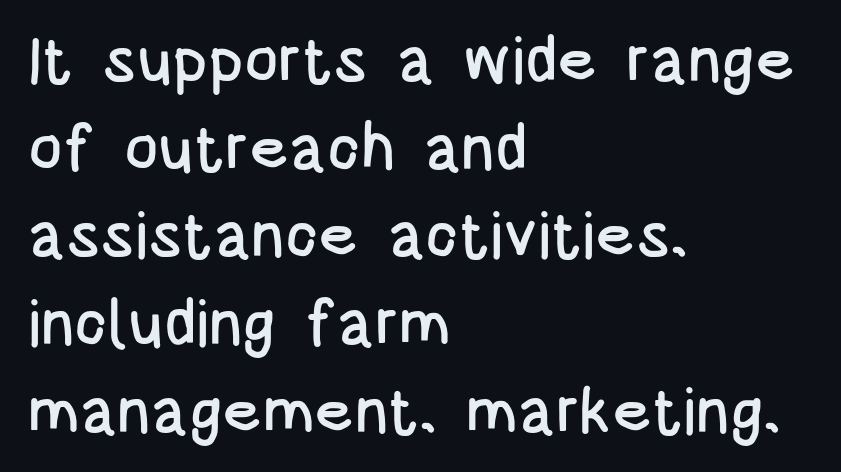
{"serif": "no", "italic": "no", "width": "condensed", "stroke_contrast": "low", "x_height": "large", "monospaced": "no", "underline": "no", "align": "left", "line_spacing": "normal", "line_spacing_ratio": 1.37, "letter_spacing": "normal", "letter_spacing_em": 0.0, "glyph_px": 64}
